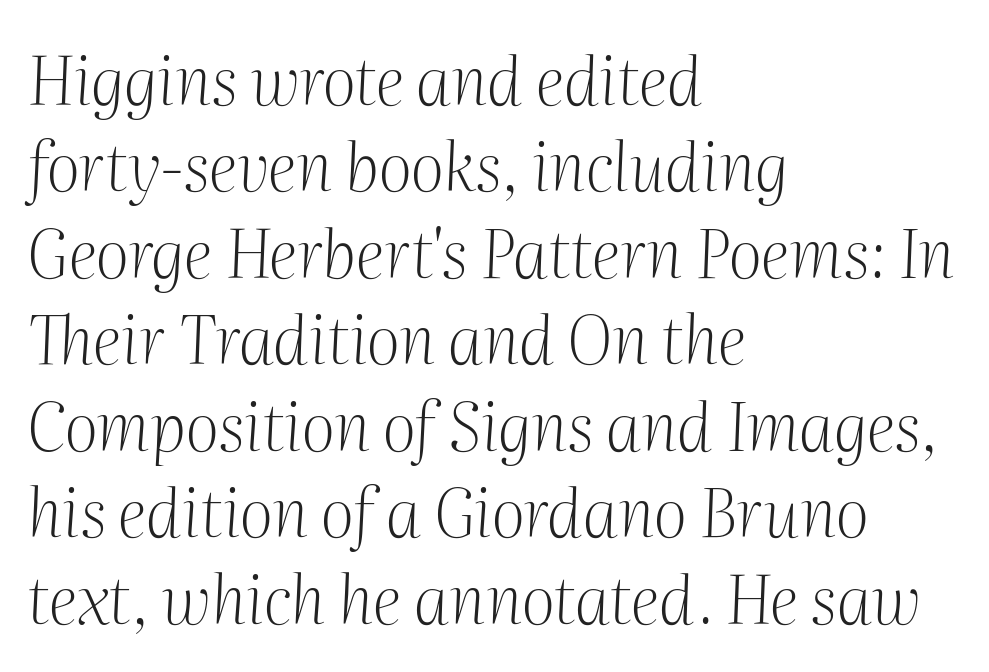
The line texture is even and compact thanks to regular tracking. Compared with a centered layout, this one pins lines to the left instead. Evenly set lines give the paragraph a standard silhouette. The foot of each line stays bare and open. The typeface has the unassuming heft of standard copy or less.
